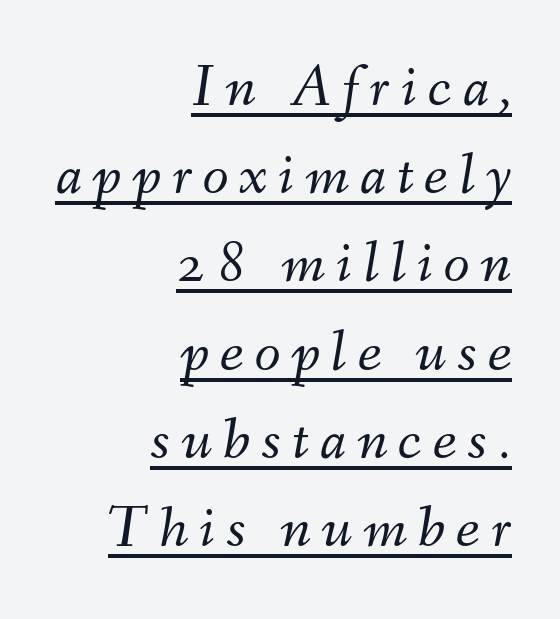
Q: Is the text bold? A: No.
Q: Is the text italic (slanted)? A: Yes, it leans right by about 9 degrees.
Q: Is the text underlined? A: Yes.
Q: How is the paragraph aligned? A: Right-aligned.
Q: Is the spacing between lines tight, normal or loose? A: Normal.
Q: Width (condensed, normal, or wide)? A: Normal.
Q: Stroke contrast? A: Medium.
Q: x-height? A: Small.
Q: Monospaced? A: No.
